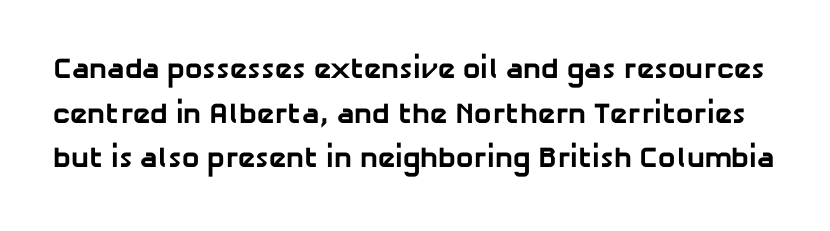
Characters follow at the spacing the type designer built in. You'd pick this weight for a headline — it's a proper bold. Proportional: the letters do not fall into vertical columns. The passage shown stacks its lines at a standard gap. Type without underlining. In terms of letterform style, serifs are entirely absent.
